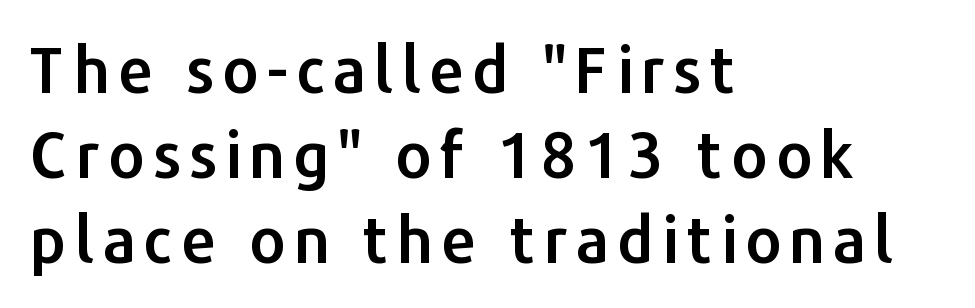
Letters rest on an invisible, unmarked baseline. The type sits square on the baseline with zero lean. Looks like regular typesetting: each glyph gets only the width it needs. This rendering employs a face without finishing strokes, i.e., a sans-serif.
